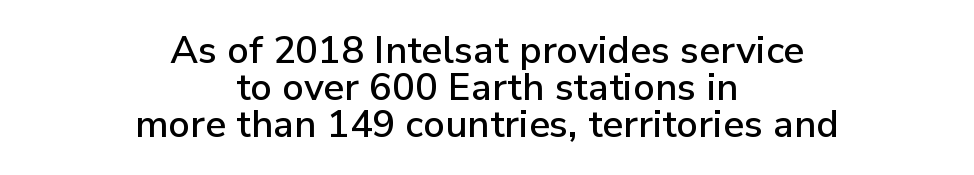
{"serif": "no", "italic": "no", "width": "normal", "stroke_contrast": "low", "x_height": "medium", "monospaced": "no", "underline": "no", "align": "center", "line_spacing": "tight", "line_spacing_ratio": 0.97, "letter_spacing": "normal", "letter_spacing_em": 0.0, "glyph_px": 38}
